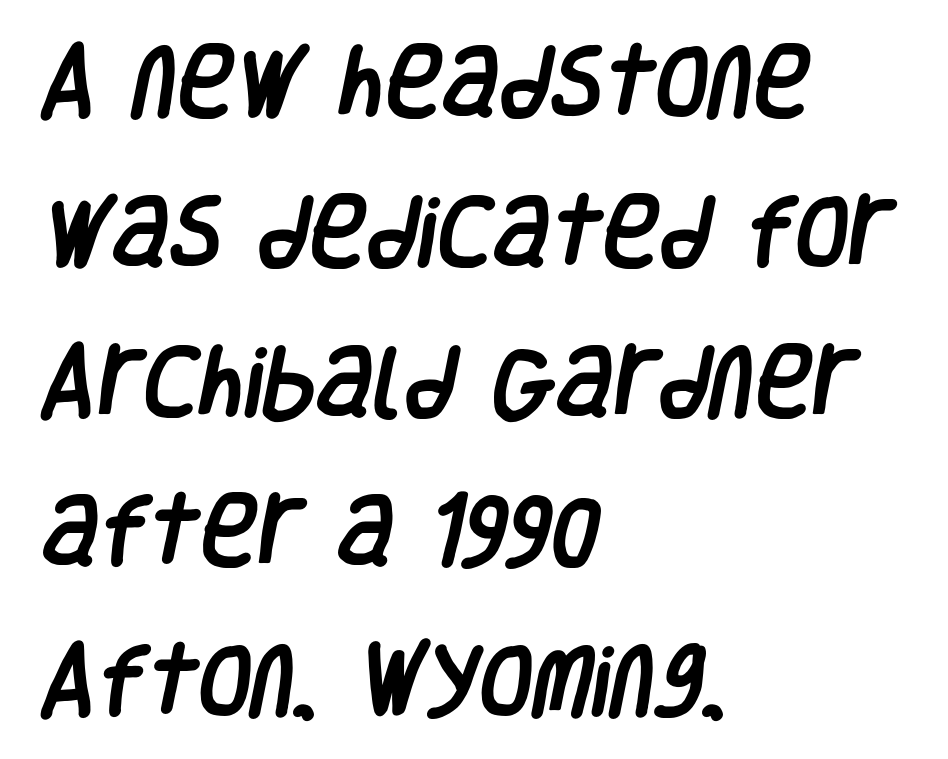
{"serif": "no", "width": "condensed", "stroke_contrast": "low", "x_height": "large", "monospaced": "no", "underline": "no", "align": "left", "line_spacing": "loose", "line_spacing_ratio": 1.92, "letter_spacing": "normal", "letter_spacing_em": 0.0, "glyph_px": 78}
